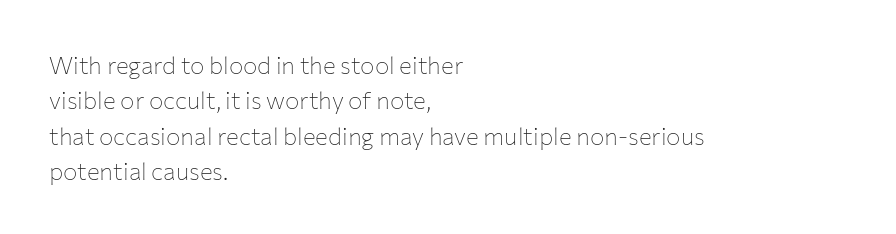
{"italic": "no", "bold": "no", "underline": "no", "align": "left", "line_spacing": "normal", "line_spacing_ratio": 1.47, "letter_spacing": "normal", "letter_spacing_em": 0.0, "glyph_px": 24}
